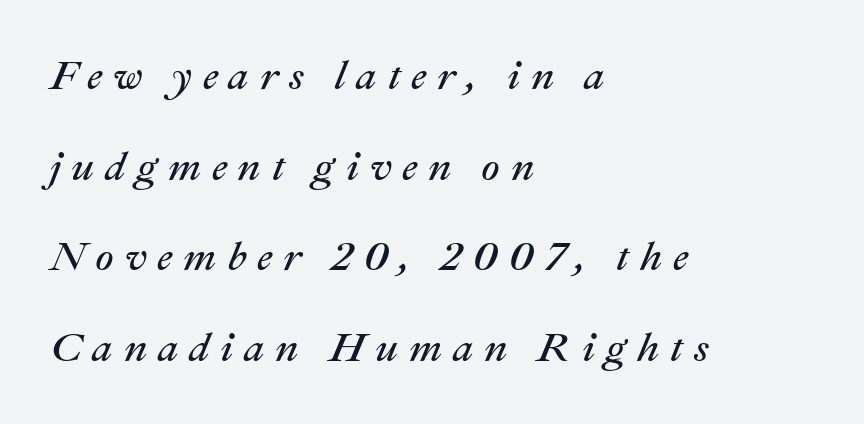
{"italic": "yes", "lean": "right", "slant_degrees": 22, "bold": "no", "weight": "regular", "width": "normal", "stroke_contrast": "medium", "x_height": "medium", "monospaced": "no", "underline": "no", "align": "left", "line_spacing": "loose", "line_spacing_ratio": 2.21, "letter_spacing": "wide", "letter_spacing_em": 0.26, "glyph_px": 41}
